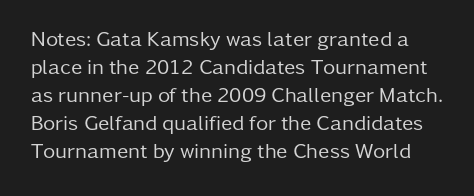
Q: Is the text bold? A: No.
Q: Is the text italic (slanted)? A: No, it is upright.
Q: Is the text underlined? A: No.
Q: Is the spacing between letters normal or unusually wide? A: Normal.
Q: Is the spacing between lines tight, normal or loose? A: Normal.
